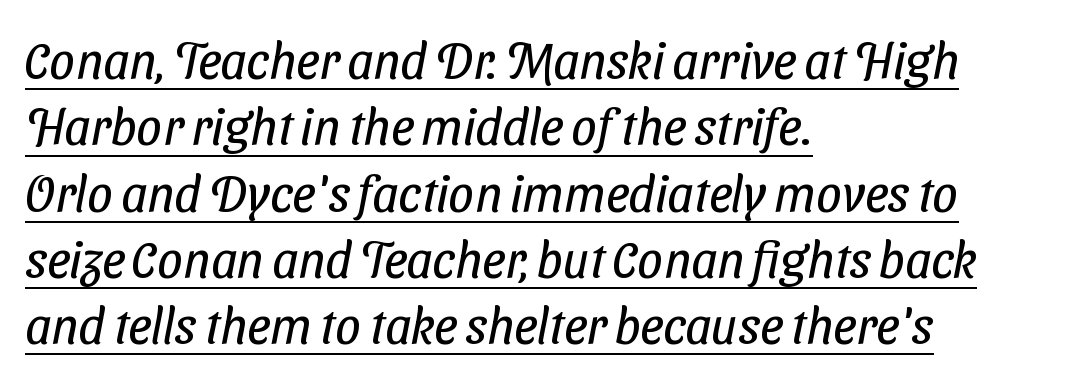
The line texture is even and compact thanks to regular tracking. A typographer would call this underscored text. Think of a printed novel: that variable character pitch is what you see here. Does the leading feel generous? No, just average. Casual observation: everything's shoved over to the left. Are there feet on the stems? There aren't — it's a sans.
